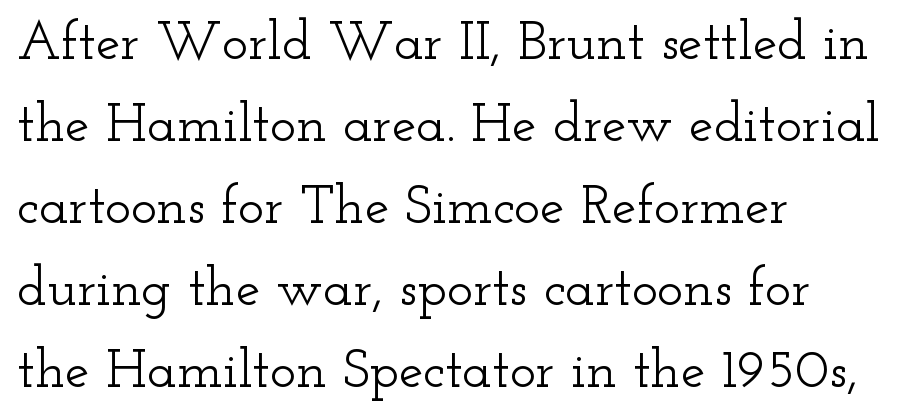
Q: Is the text italic (slanted)? A: No, it is upright.
Q: Is the typeface a serif or a sans-serif typeface? A: Serif.
Q: Is the text underlined? A: No.
Q: How is the paragraph aligned? A: Left-aligned.
Q: Is the spacing between letters normal or unusually wide? A: Normal.
Q: Is the spacing between lines tight, normal or loose? A: Normal.
Q: Width (condensed, normal, or wide)? A: Wide.
Q: Stroke contrast? A: Low.
Q: x-height? A: Small.
Q: Monospaced? A: No.
